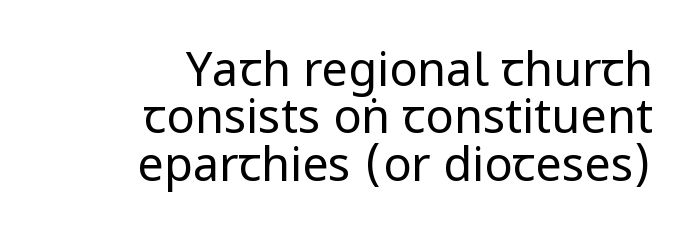
{"serif": "no", "italic": "no", "bold": "no", "weight": "regular", "width": "condensed", "stroke_contrast": "low", "x_height": "large", "monospaced": "no", "underline": "no", "align": "right", "line_spacing": "tight", "line_spacing_ratio": 1.01, "letter_spacing": "normal", "letter_spacing_em": 0.0, "glyph_px": 47}
